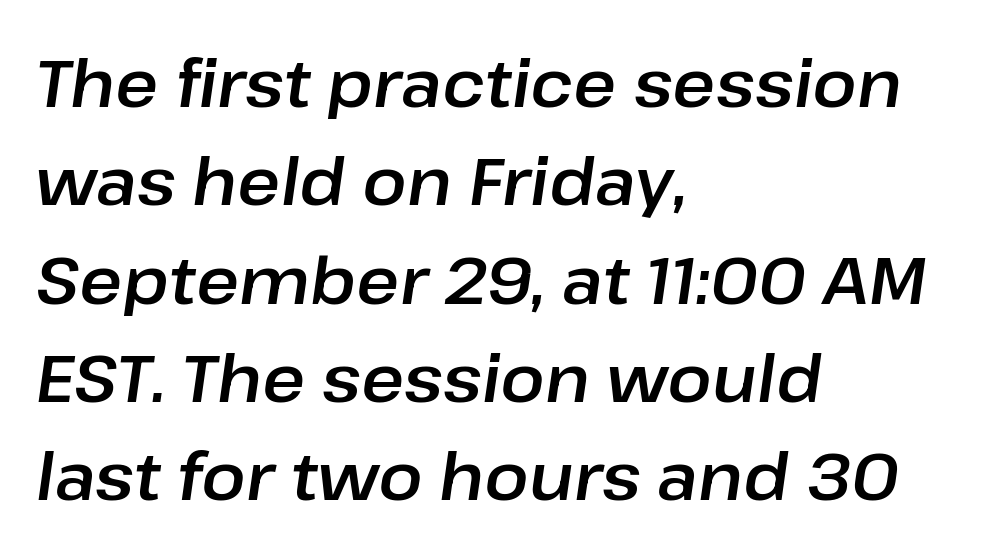
{"italic": "yes", "lean": "right", "slant_degrees": 8, "width": "normal", "stroke_contrast": "low", "x_height": "medium", "monospaced": "no", "underline": "no", "align": "left", "line_spacing": "normal", "line_spacing_ratio": 1.49, "letter_spacing": "normal", "letter_spacing_em": 0.0, "glyph_px": 66}
